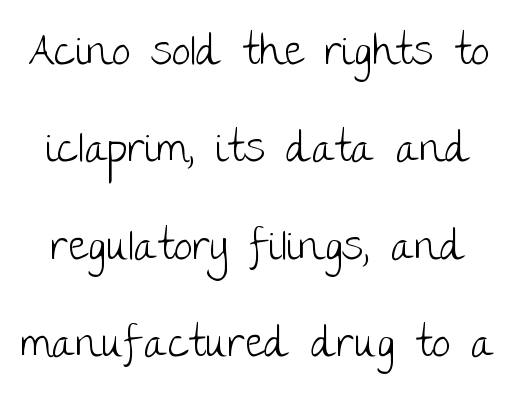
The words here are not underlined. Think of a printed novel: that variable character pitch is what you see here. Each letter's strokes conclude bluntly, with no projecting serifs. Posture: vertical. Counters stay open thanks to moderate or lighter strokes. The face used here is rendered with its standard letterfit.
